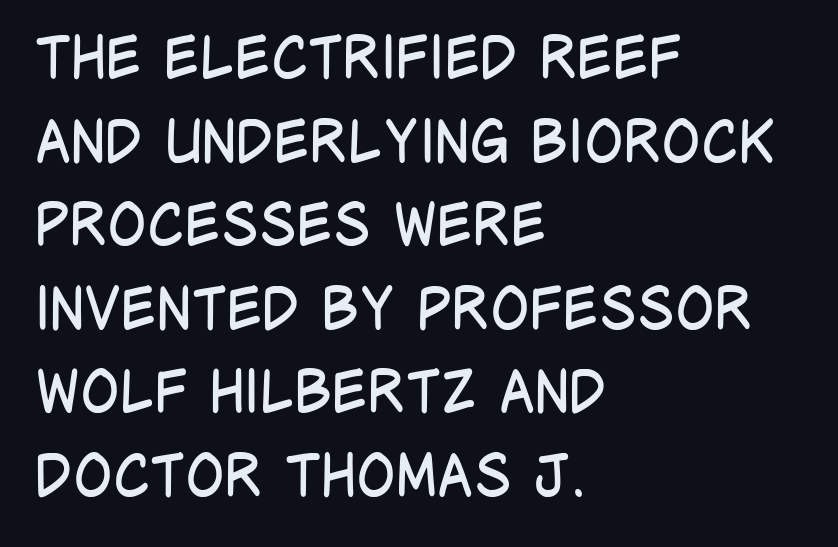
The foot of each line stays bare and open. Typographically, this falls in the sans-serif category. Stems and bowls with no extra thickness — not bold. These lines sit exactly where default settings would place them. The letters sit at their default tracking, neither squeezed nor spread. The text block is weighted toward the left margin, trailing off unevenly rightward.
